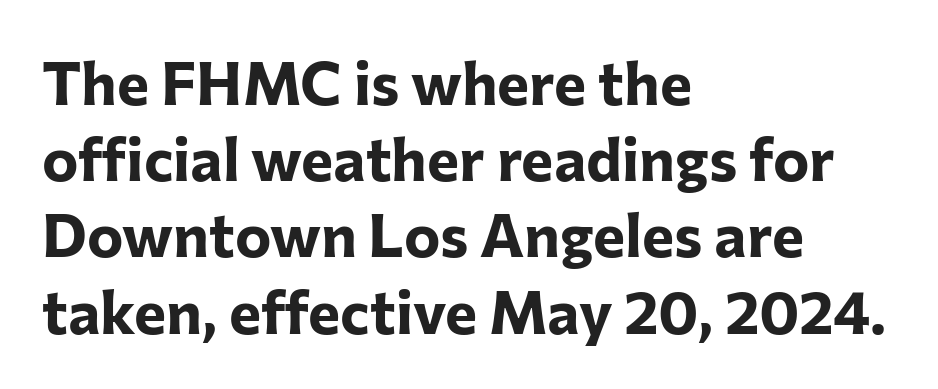
{"serif": "no", "italic": "no", "bold": "yes", "weight": "bold", "width": "normal", "stroke_contrast": "low", "x_height": "medium", "monospaced": "no", "underline": "no", "align": "left", "line_spacing": "normal", "line_spacing_ratio": 1.25, "letter_spacing": "normal", "letter_spacing_em": 0.0, "glyph_px": 61}
